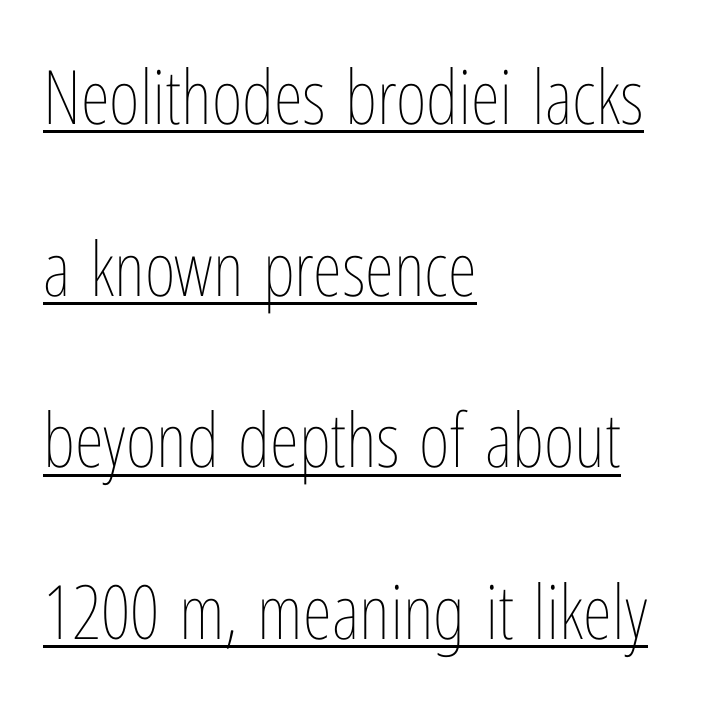
The image shows 75 px thin, condensed type, upright; set left-aligned, loose line spacing (2.29x), normal letter spacing, underlined; low stroke contrast and a medium x-height.
